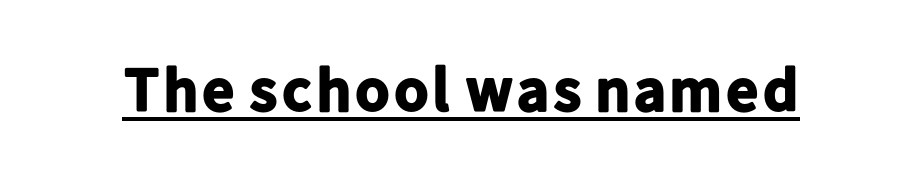
You could not count columns in this text — the font is proportionally spaced. The passage shown is typeset with a sans-serif family. Notice how a bar underscores the lettering throughout. Tall strokes in this sample are plumb rather than angled. Heft: maximum for text — a bold.
